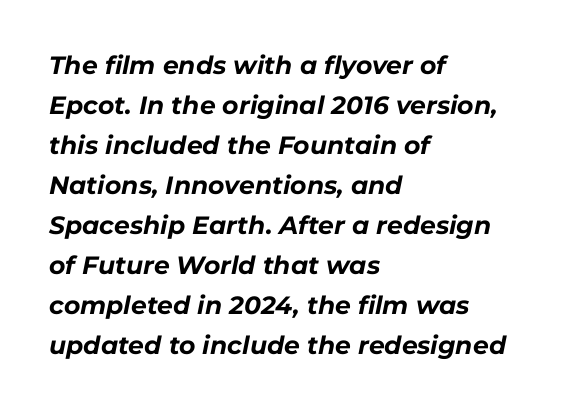
The leading is moderate, giving the passage an even texture. Quick note: underline off. Pretty heavy lettering here — definitely bold. The face used here has a pronounced slope to its letters. This rendering leaves character spacing at its baseline value.
